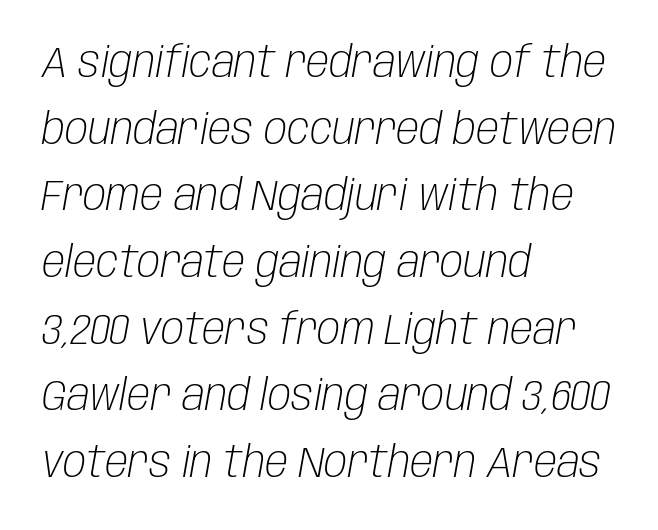
The image shows 43 px light, condensed type, italic (leaning right); set left-aligned, normal line spacing (1.55x), normal letter spacing, not underlined; low stroke contrast and a large x-height.
